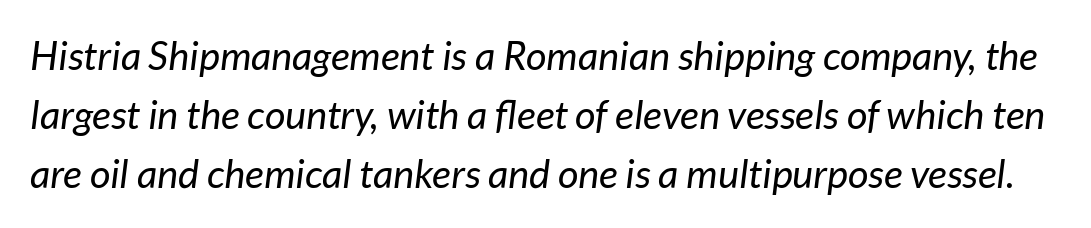
Do the characters align in a grid? No, the font is proportional. Underline: absent. What stands out about the letter spacing? Nothing — it is the standard amount. Rendered with sloped, italic letterforms.
